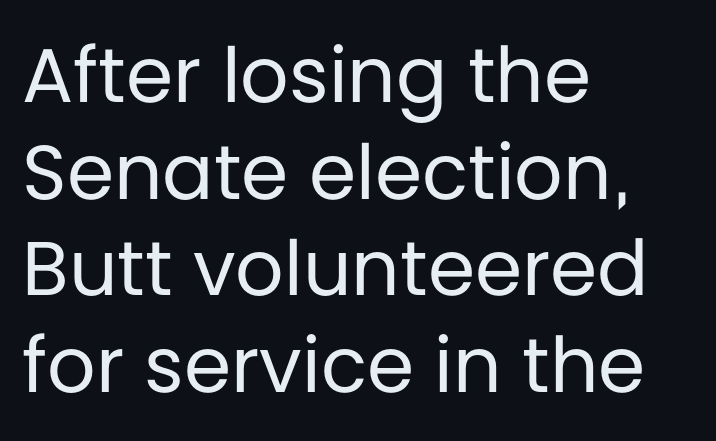
Q: Is the text bold? A: No.
Q: Is the text italic (slanted)? A: No, it is upright.
Q: Is the typeface a serif or a sans-serif typeface? A: Sans-serif.
Q: Is the text underlined? A: No.
Q: How is the paragraph aligned? A: Left-aligned.
Q: Is the spacing between letters normal or unusually wide? A: Normal.
Q: Is the spacing between lines tight, normal or loose? A: Normal.
Q: Width (condensed, normal, or wide)? A: Normal.
Q: Stroke contrast? A: Low.
Q: x-height? A: Large.
Q: Monospaced? A: No.
